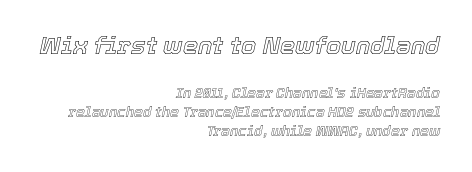
The image shows 24 px text type, italic (leaning right); set right-aligned, normal line spacing (1.39x), normal letter spacing, not underlined; the first (top) block is 1.71x larger.
